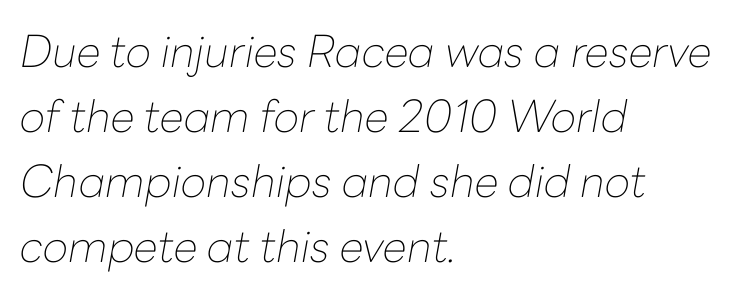
{"italic": "yes", "lean": "right", "slant_degrees": 10, "bold": "no", "weight": "thin", "width": "normal", "stroke_contrast": "low", "x_height": "medium", "monospaced": "no", "underline": "no", "align": "left", "line_spacing": "normal", "line_spacing_ratio": 1.48, "letter_spacing": "normal", "letter_spacing_em": 0.0, "glyph_px": 44}
